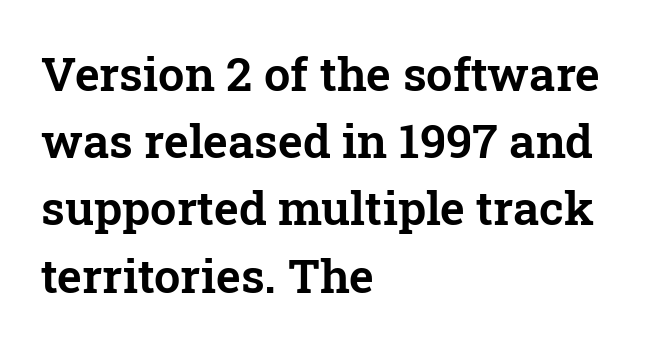
Left-aligned paragraph, ragged on the right. The tracking reads as untouched default to a designer's eye. You can tell it's not italic because the verticals are truly vertical. In terms of leading, this rendering sits right in the middle. Honestly, there is no underline to notice here at all.
